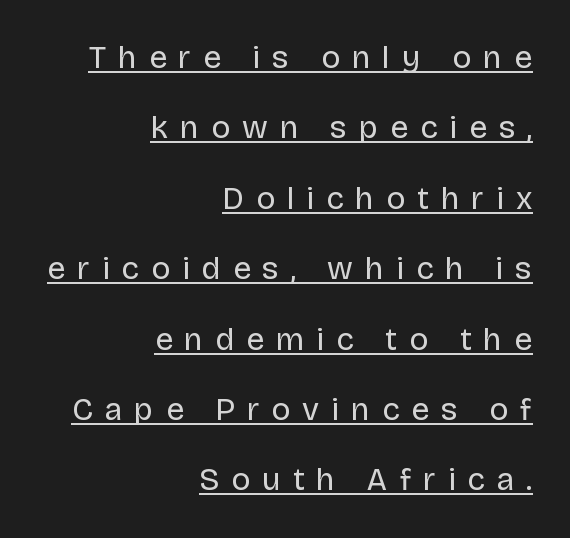
{"serif": "no", "italic": "no", "bold": "no", "weight": "regular", "width": "normal", "stroke_contrast": "low", "x_height": "large", "monospaced": "no", "underline": "yes", "align": "right", "line_spacing": "loose", "line_spacing_ratio": 2.2, "letter_spacing": "wide", "letter_spacing_em": 0.37, "glyph_px": 32}
